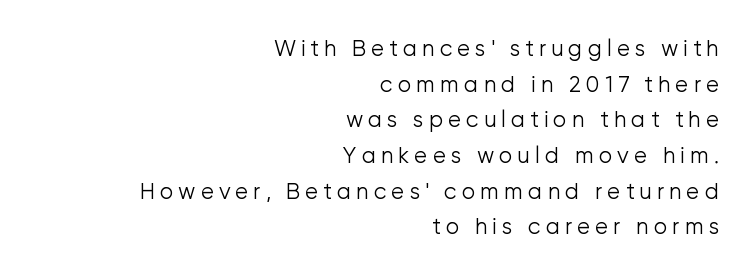
{"italic": "no", "bold": "no", "underline": "no", "align": "right", "line_spacing": "normal", "line_spacing_ratio": 1.62, "letter_spacing": "wide", "letter_spacing_em": 0.22, "glyph_px": 22}
